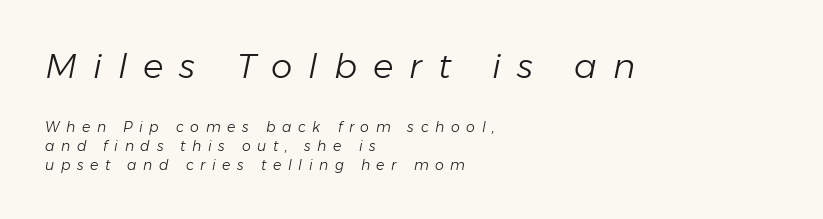
The image shows 34 px light type, italic (leaning right); set left-aligned, normal line spacing (1.35x), unusually wide letter spacing (+0.47 em), not underlined; the first (top) block is 2.43x larger; low stroke contrast and a medium x-height.
